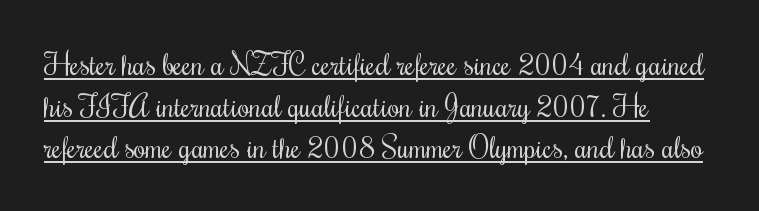
The image shows 30 px regular-weight, condensed type; set normal line spacing (1.39x), normal letter spacing, underlined; medium stroke contrast and a small x-height.
